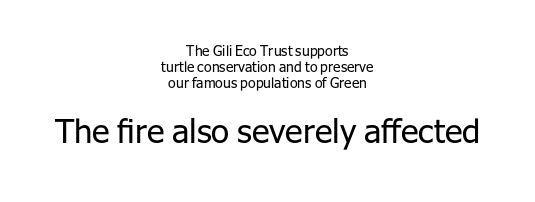
The image shows 33 px regular-weight sans-serif type, upright; set centered, line spacing 1.16x, normal letter spacing, not underlined; the second (bottom) block is 2.36x larger; low stroke contrast and a medium x-height.
